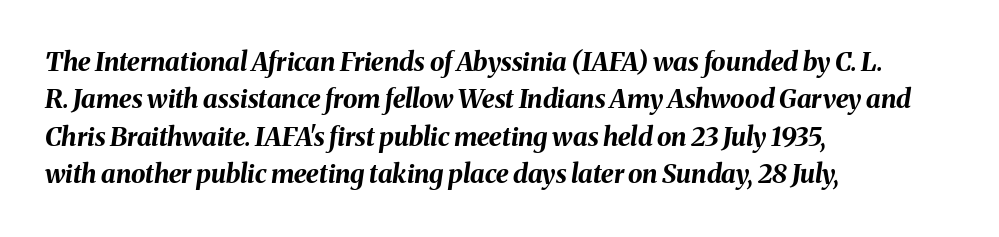
{"italic": "yes", "lean": "right", "slant_degrees": 8, "bold": "yes", "underline": "no", "align": "left", "line_spacing": "normal", "line_spacing_ratio": 1.44, "letter_spacing": "normal", "letter_spacing_em": 0.0, "glyph_px": 26}
